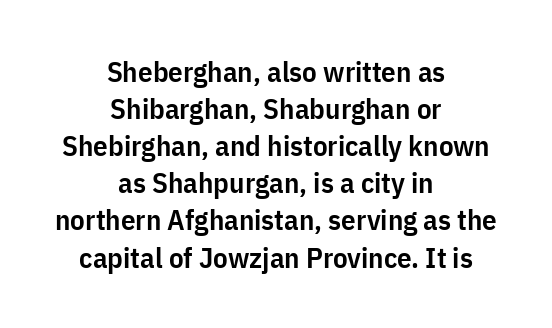
{"serif": "no", "italic": "no", "bold": "semi", "weight": "semibold", "width": "condensed", "stroke_contrast": "low", "x_height": "medium", "monospaced": "no", "underline": "no", "align": "center", "line_spacing": "normal", "line_spacing_ratio": 1.28, "letter_spacing": "normal", "letter_spacing_em": 0.0, "glyph_px": 29}
